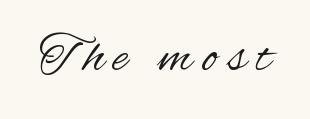
The letters advance in unequal steps, a hallmark of proportional type. Glance below the letters and you will spot only blank space. Weight: regular or lighter. Serif or sans? Sans — the stroke terminals are bare.
